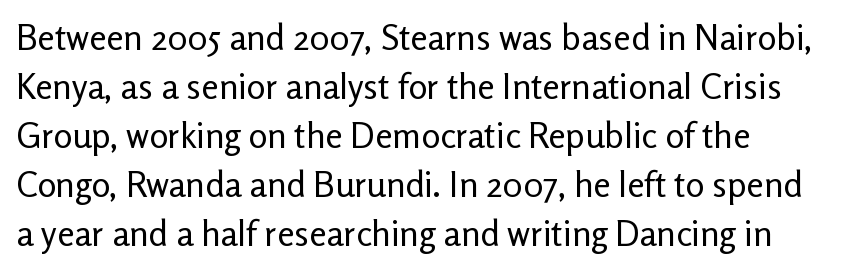
The image shows 35 px regular-weight sans-serif type, upright; set normal line spacing (1.4x), normal letter spacing, not underlined; low stroke contrast and a medium x-height.
